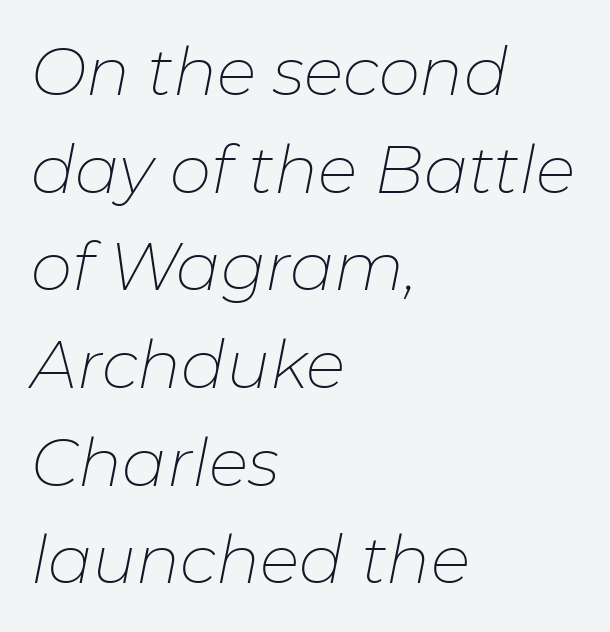
The designer left line spacing at the default. Notice how the passage keeps a crisp vertical edge on the left only. Lines of text with bare space underneath. Slanted lettering throughout.
